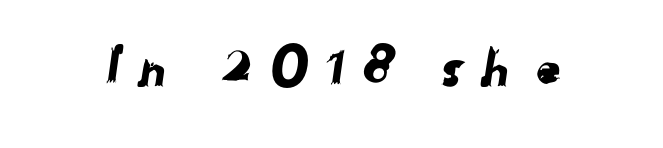
Q: Is the typeface a serif or a sans-serif typeface? A: Sans-serif.
Q: Is the text underlined? A: No.
Q: Is the spacing between letters normal or unusually wide? A: Unusually wide.
Q: Width (condensed, normal, or wide)? A: Normal.
Q: Stroke contrast? A: Low.
Q: x-height? A: Medium.
Q: Monospaced? A: No.
